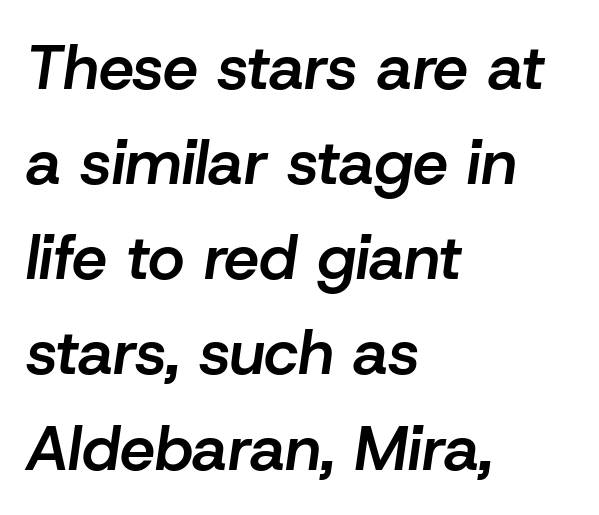
The image shows 63 px semibold type, italic (leaning right); set left-aligned, normal line spacing (1.51x), normal letter spacing, not underlined; low stroke contrast and a medium x-height.
